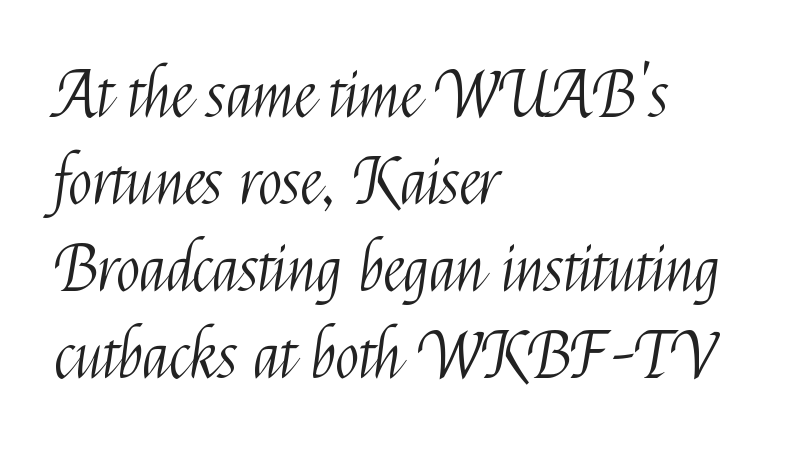
The image shows 64 px light, condensed sans-serif type; set left-aligned, normal line spacing (1.36x), normal letter spacing, not underlined; medium stroke contrast and a medium x-height.
